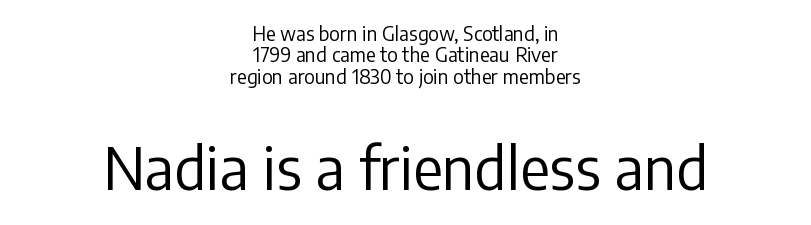
The image shows 57 px regular-weight sans-serif type, upright; set centered, tight line spacing (1.13x), normal letter spacing, not underlined; the second (bottom) block is 3.0x larger; low stroke contrast and a medium x-height.
